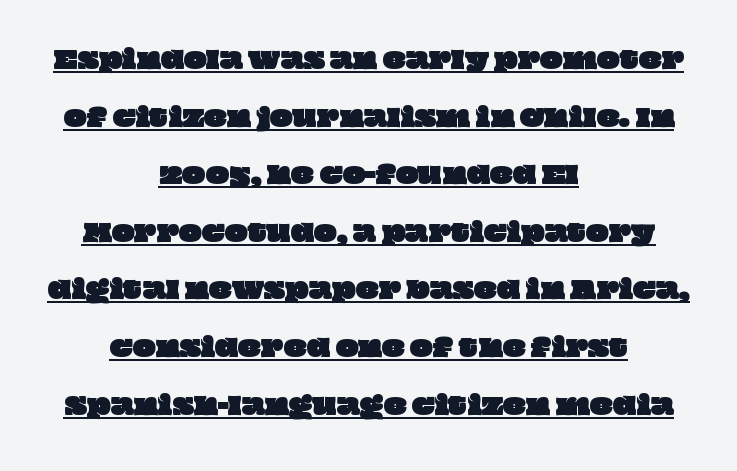
The image shows 24 px text type; set centered, loose line spacing (2.4x), normal letter spacing, underlined.
